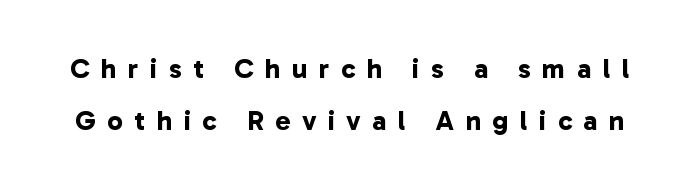
{"serif": "no", "bold": "yes", "weight": "bold", "width": "normal", "stroke_contrast": "low", "x_height": "medium", "monospaced": "no", "underline": "no", "line_spacing_ratio": 1.87, "letter_spacing": "wide", "letter_spacing_em": 0.41, "glyph_px": 28}
